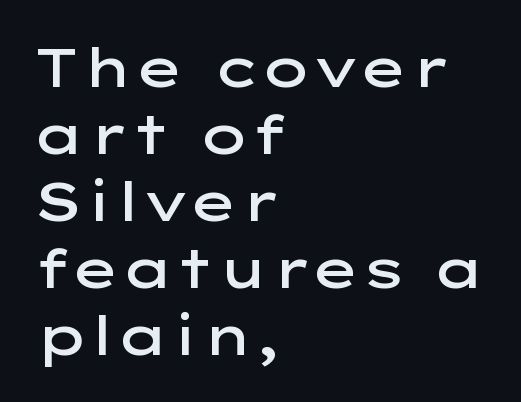
{"serif": "no", "italic": "no", "bold": "semi", "weight": "semibold", "width": "wide", "stroke_contrast": "low", "x_height": "medium", "monospaced": "no", "underline": "no", "align": "left", "line_spacing_ratio": 1.24, "letter_spacing": "normal", "letter_spacing_em": 0.0, "glyph_px": 54}
